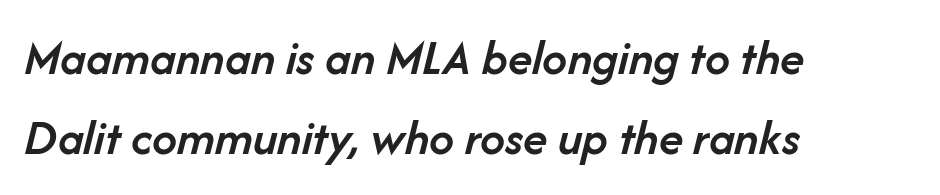
The image shows 50 px semibold type, italic (leaning right); set left-aligned, normal line spacing (1.6x), normal letter spacing, not underlined; low stroke contrast and a medium x-height.
